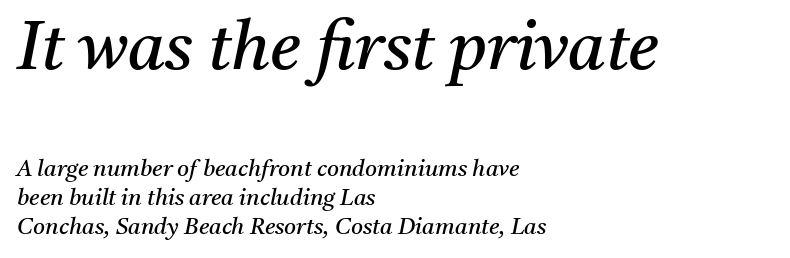
Notice how descenders clear the ascenders below comfortably — that's standard leading. Type style note: has serifs. Standard letterfit; no display-style spreading of the glyphs. The face used here appears at its bigger size in the upper chunk. The lines are quadded left.
